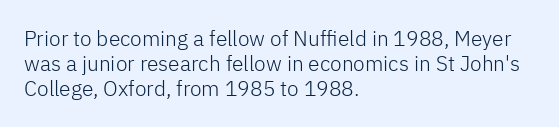
Q: Is the text bold? A: No.
Q: Is the text italic (slanted)? A: No, it is upright.
Q: Is the text underlined? A: No.
Q: How is the paragraph aligned? A: Left-aligned.
Q: Is the spacing between letters normal or unusually wide? A: Normal.
